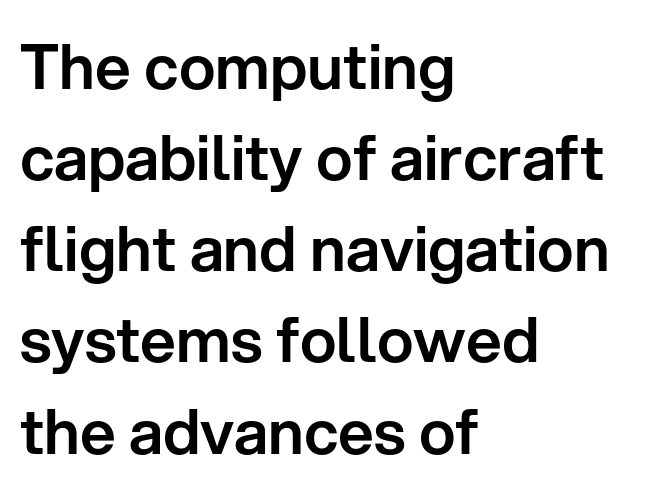
Q: Is the text italic (slanted)? A: No, it is upright.
Q: Is the typeface a serif or a sans-serif typeface? A: Sans-serif.
Q: Is the text underlined? A: No.
Q: How is the paragraph aligned? A: Left-aligned.
Q: Is the spacing between letters normal or unusually wide? A: Normal.
Q: Is the spacing between lines tight, normal or loose? A: Normal.
Q: Width (condensed, normal, or wide)? A: Normal.
Q: Stroke contrast? A: Low.
Q: x-height? A: Medium.
Q: Monospaced? A: No.
